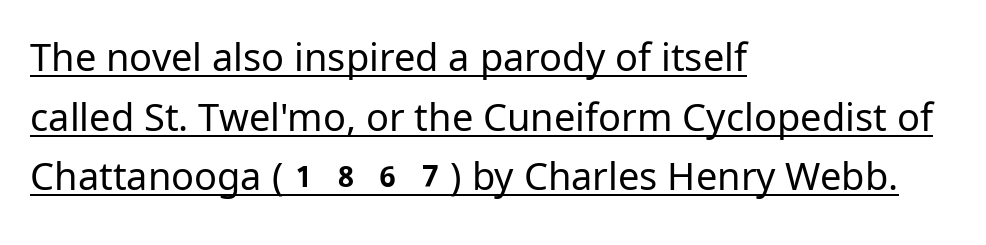
Here the designer chose a conventional face with non-uniform glyph widths. Stems here are at most as thick as an everyday book face. The typesetter chose a ragged-right arrangement here. Notice how the stems are strictly vertical — no italics here. This sample keeps an unexceptional amount of space between lines.
